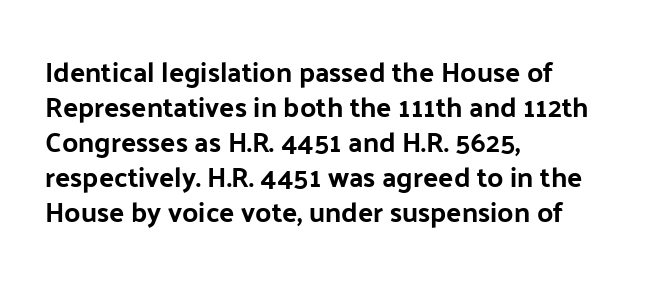
{"serif": "no", "italic": "no", "width": "normal", "stroke_contrast": "low", "x_height": "medium", "monospaced": "no", "underline": "no", "align": "left", "line_spacing": "normal", "line_spacing_ratio": 1.25, "letter_spacing": "normal", "letter_spacing_em": 0.0, "glyph_px": 28}
